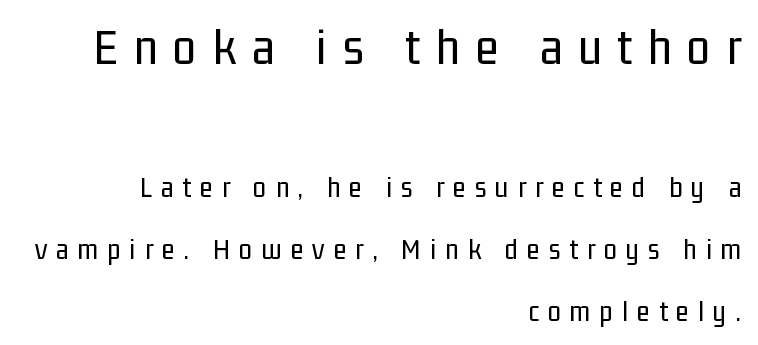
{"serif": "no", "italic": "no", "bold": "no", "weight": "regular", "width": "condensed", "stroke_contrast": "low", "x_height": "medium", "monospaced": "no", "underline": "no", "align": "right", "line_spacing": "loose", "line_spacing_ratio": 2.08, "letter_spacing": "wide", "letter_spacing_em": 0.3, "larger_block": "first", "size_ratio": 1.77, "glyph_px": 53}
